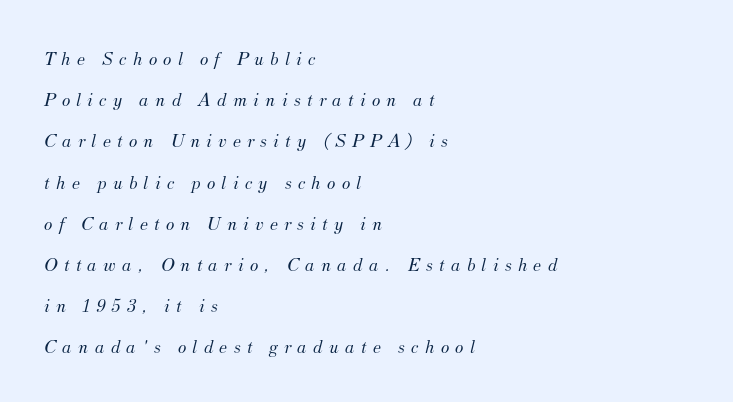
Q: Is the text bold? A: No.
Q: Is the text italic (slanted)? A: Yes, it leans right by about 12 degrees.
Q: Is the text underlined? A: No.
Q: How is the paragraph aligned? A: Left-aligned.
Q: Is the spacing between letters normal or unusually wide? A: Unusually wide.
Q: Is the spacing between lines tight, normal or loose? A: Loose.
